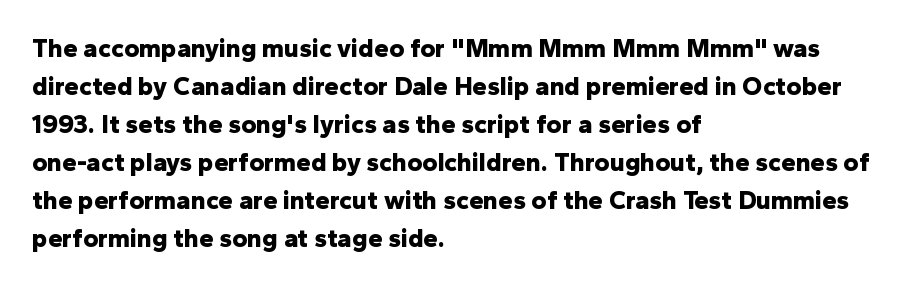
{"italic": "no", "bold": "yes", "underline": "no", "align": "left", "line_spacing": "normal", "line_spacing_ratio": 1.46, "letter_spacing": "normal", "letter_spacing_em": 0.0, "glyph_px": 26}
